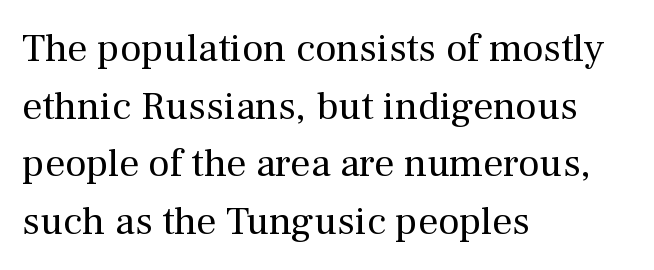
{"serif": "yes", "italic": "no", "bold": "no", "weight": "regular", "width": "normal", "stroke_contrast": "medium", "x_height": "medium", "monospaced": "no", "underline": "no", "align": "left", "line_spacing": "normal", "line_spacing_ratio": 1.44, "letter_spacing": "normal", "letter_spacing_em": 0.0, "glyph_px": 40}
